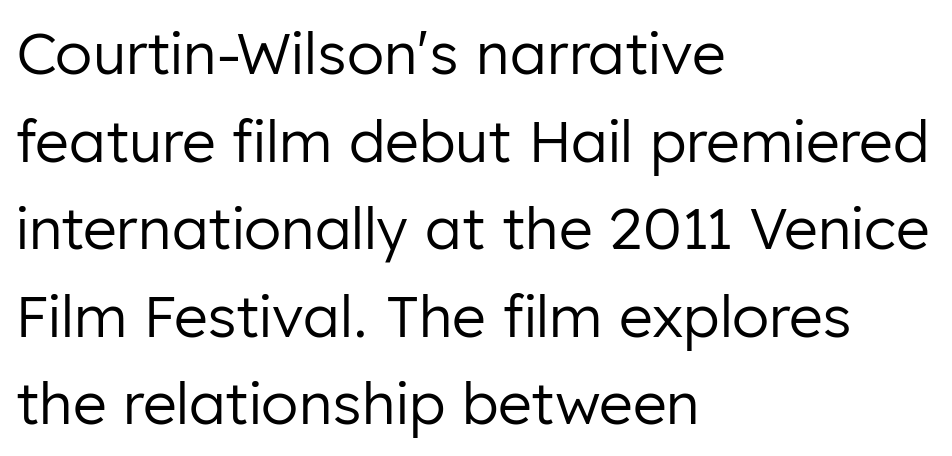
Q: Is the text bold? A: No.
Q: Is the text italic (slanted)? A: No, it is upright.
Q: Is the typeface a serif or a sans-serif typeface? A: Sans-serif.
Q: Is the text underlined? A: No.
Q: How is the paragraph aligned? A: Left-aligned.
Q: Is the spacing between letters normal or unusually wide? A: Normal.
Q: Is the spacing between lines tight, normal or loose? A: Normal.
Q: Width (condensed, normal, or wide)? A: Normal.
Q: Stroke contrast? A: Low.
Q: x-height? A: Medium.
Q: Monospaced? A: No.
